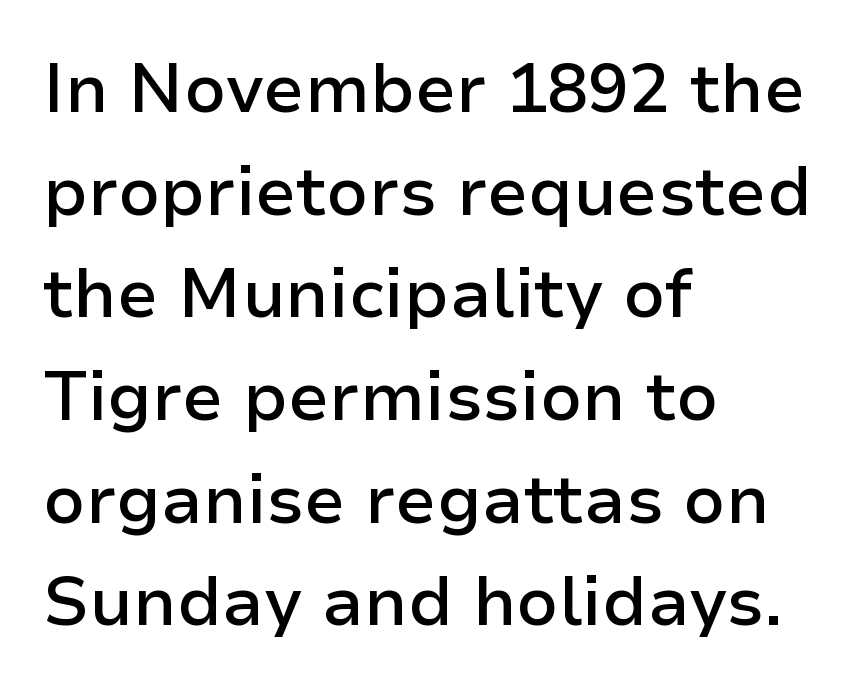
Q: Is the text bold? A: Semi-bold.
Q: Is the text italic (slanted)? A: No, it is upright.
Q: Is the typeface a serif or a sans-serif typeface? A: Sans-serif.
Q: Is the text underlined? A: No.
Q: How is the paragraph aligned? A: Left-aligned.
Q: Is the spacing between letters normal or unusually wide? A: Normal.
Q: Is the spacing between lines tight, normal or loose? A: Normal.
Q: Width (condensed, normal, or wide)? A: Normal.
Q: Stroke contrast? A: Low.
Q: x-height? A: Medium.
Q: Monospaced? A: No.
